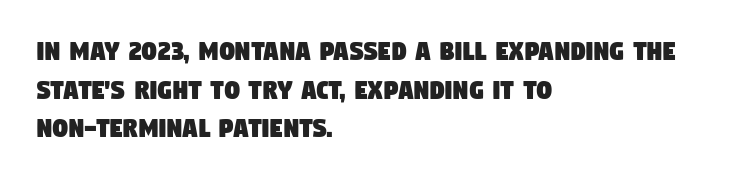
Q: Is the typeface a serif or a sans-serif typeface? A: Sans-serif.
Q: Is the text underlined? A: No.
Q: How is the paragraph aligned? A: Left-aligned.
Q: Is the spacing between letters normal or unusually wide? A: Normal.
Q: Is the spacing between lines tight, normal or loose? A: Normal.
Q: Width (condensed, normal, or wide)? A: Condensed.
Q: Stroke contrast? A: Low.
Q: x-height? A: Large.
Q: Monospaced? A: No.
